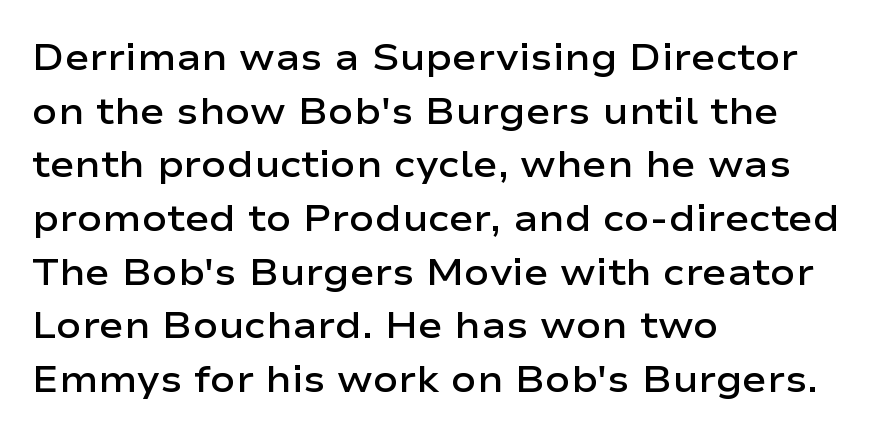
The image shows 37 px semibold, wide sans-serif type, upright; set left-aligned, normal line spacing (1.45x), normal letter spacing, not underlined; low stroke contrast and a medium x-height.
